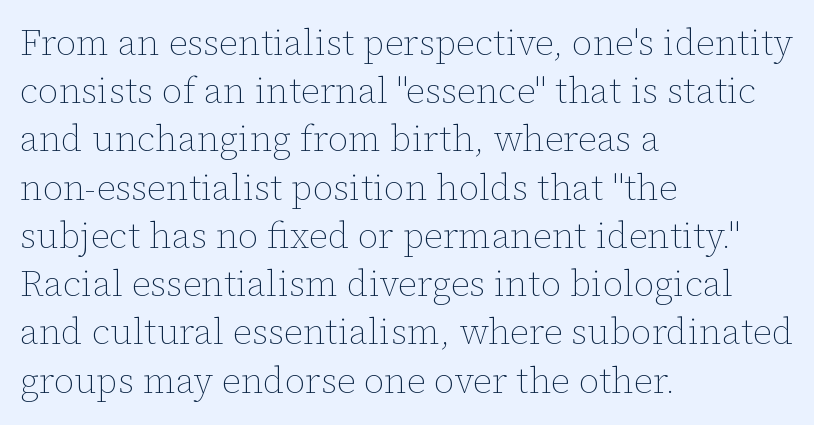
Just letters on the line, the space beneath them empty. Interline gaps are of average width in this sample. Ordinary non-slanted type is in use. Inter-character spacing is left at the font's built-in metrics. Casual observation: everything's shoved over to the left. Weight: regular or lighter.
